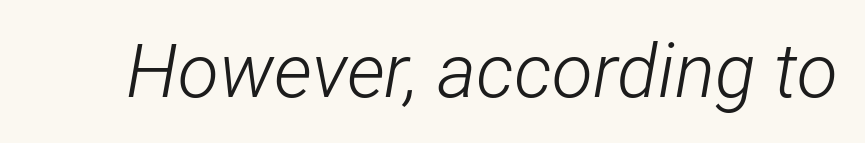
This sample uses an oblique cut, with every glyph tilted off the vertical. Clear beneath every line of the passage. The strokes are not fattened; the text isn't bold. Spacing verdict: proportional, widths tailored to each character.
